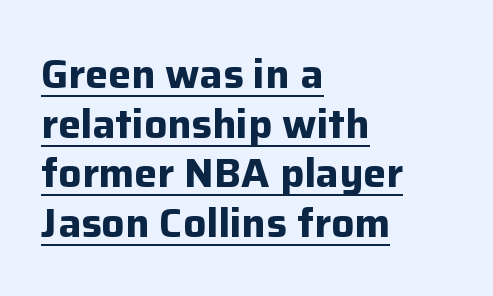
The image shows 41 px bold sans-serif type, upright; set left-aligned, line spacing 1.21x, normal letter spacing, underlined; low stroke contrast and a medium x-height.
